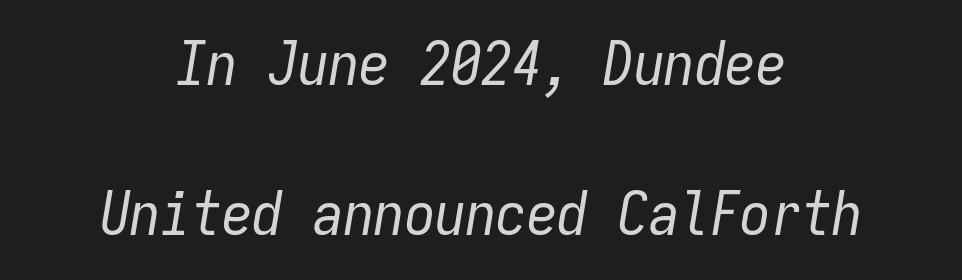
{"italic": "yes", "lean": "right", "slant_degrees": 9, "bold": "no", "weight": "regular", "width": "condensed", "stroke_contrast": "low", "x_height": "medium", "monospaced": "yes", "underline": "no", "align": "center", "line_spacing": "loose", "line_spacing_ratio": 2.46, "letter_spacing": "normal", "letter_spacing_em": 0.0, "glyph_px": 61}
